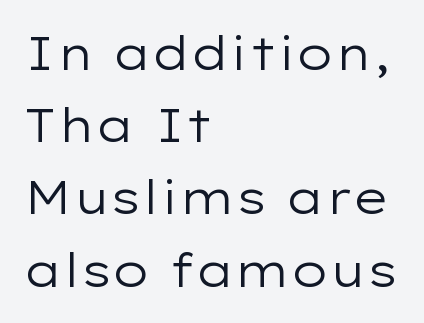
Q: Is the text bold? A: No.
Q: Is the text italic (slanted)? A: No, it is upright.
Q: Is the typeface a serif or a sans-serif typeface? A: Sans-serif.
Q: Is the text underlined? A: No.
Q: How is the paragraph aligned? A: Left-aligned.
Q: Is the spacing between letters normal or unusually wide? A: Normal.
Q: Is the spacing between lines tight, normal or loose? A: Normal.
Q: Width (condensed, normal, or wide)? A: Wide.
Q: Stroke contrast? A: Low.
Q: x-height? A: Medium.
Q: Monospaced? A: No.
